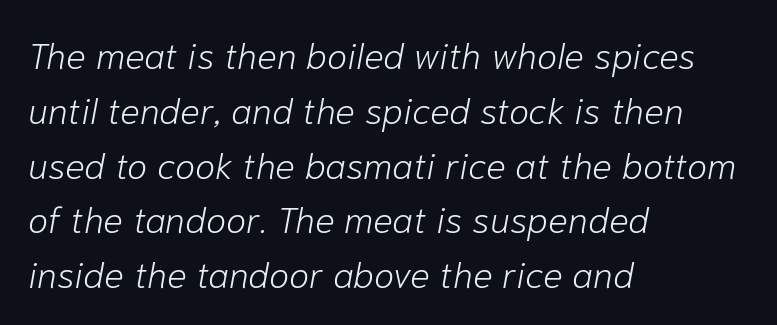
The image shows 37 px light type, italic (leaning right); set left-aligned, normal line spacing (1.48x), normal letter spacing, not underlined; low stroke contrast and a medium x-height.
